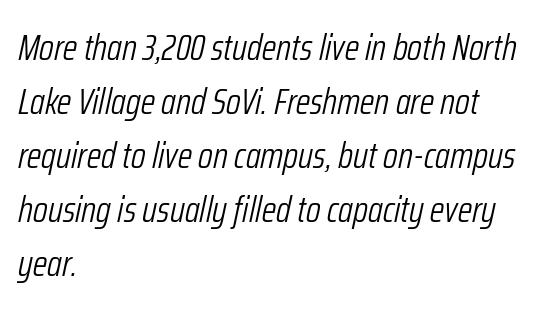
The image shows 37 px light, condensed type, italic (leaning right); set left-aligned, normal line spacing (1.46x), normal letter spacing, not underlined; low stroke contrast and a medium x-height.
